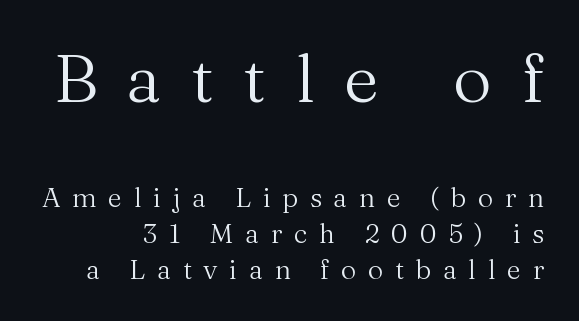
Q: Is the text bold? A: No.
Q: Is the text italic (slanted)? A: No, it is upright.
Q: Is the typeface a serif or a sans-serif typeface? A: Serif.
Q: Is the text underlined? A: No.
Q: Is the spacing between letters normal or unusually wide? A: Unusually wide.
Q: Is the spacing between lines tight, normal or loose? A: Normal.
Q: Which block of text is set in a larger size, the first (top) or the second (bottom)? A: The first (top) one.
Q: Width (condensed, normal, or wide)? A: Normal.
Q: Stroke contrast? A: Medium.
Q: x-height? A: Medium.
Q: Monospaced? A: No.
